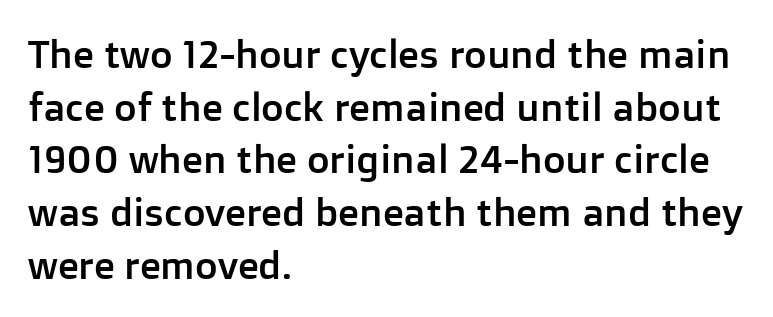
{"serif": "no", "italic": "no", "width": "normal", "stroke_contrast": "low", "x_height": "medium", "monospaced": "no", "underline": "no", "align": "left", "line_spacing": "normal", "line_spacing_ratio": 1.35, "letter_spacing": "normal", "letter_spacing_em": 0.0, "glyph_px": 39}
